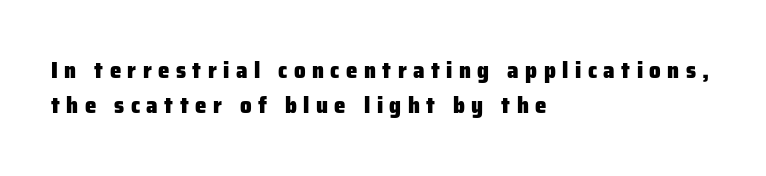
The image shows 23 px bold type, upright; set left-aligned, normal line spacing (1.53x), unusually wide letter spacing (+0.28 em), not underlined.
